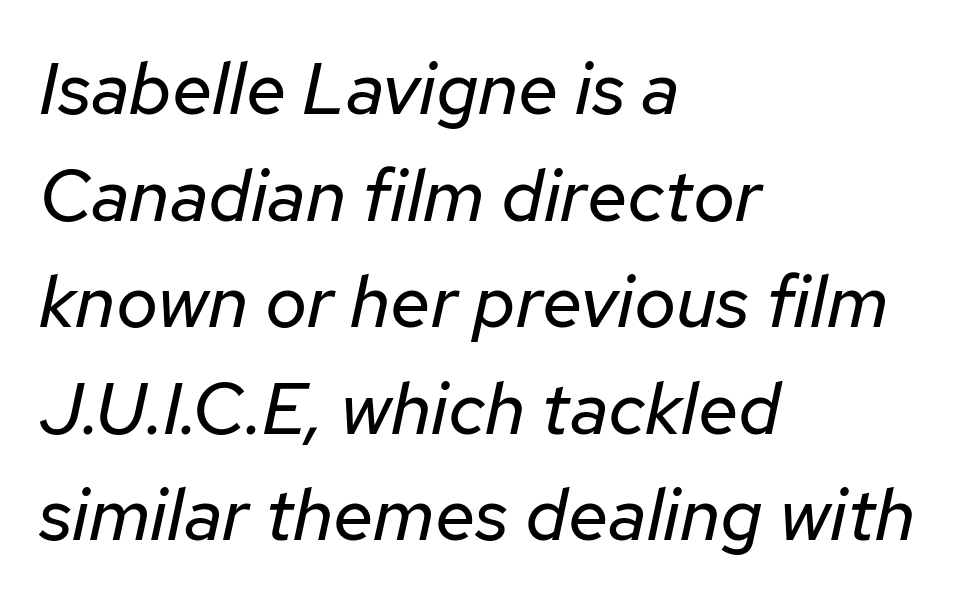
The face used here is proportionally spaced, like ordinary book or web type. Stroke thickness stays within the range of a standard reading face or lighter. Rendered with sloped, italic letterforms. Bare-footed words on every line. Horizontal alignment here is leftward, the default for most running prose. The space between consecutive lines is moderate.
